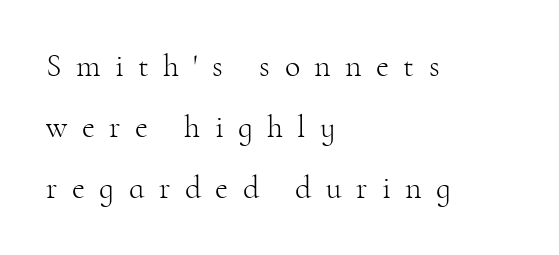
Q: Is the text bold? A: No.
Q: Is the text italic (slanted)? A: No, it is upright.
Q: Is the typeface a serif or a sans-serif typeface? A: Serif.
Q: Is the text underlined? A: No.
Q: How is the paragraph aligned? A: Left-aligned.
Q: Is the spacing between letters normal or unusually wide? A: Unusually wide.
Q: Is the spacing between lines tight, normal or loose? A: Loose.
Q: Width (condensed, normal, or wide)? A: Normal.
Q: Stroke contrast? A: High.
Q: x-height? A: Small.
Q: Monospaced? A: No.
